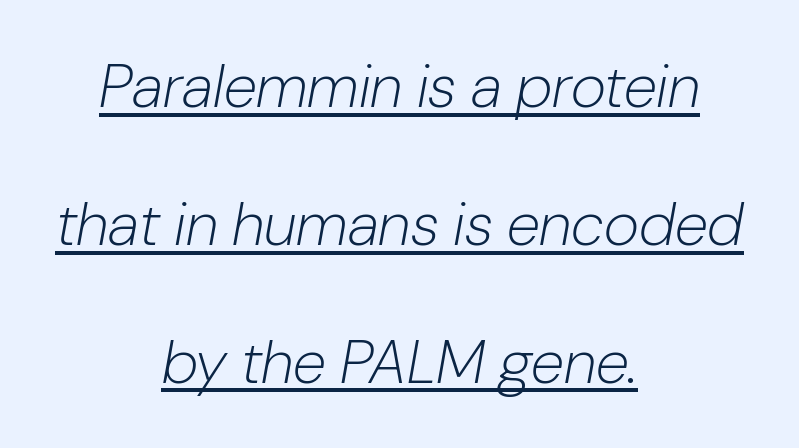
Q: Is the text bold? A: No.
Q: Is the text italic (slanted)? A: Yes, it leans right by about 10 degrees.
Q: Is the text underlined? A: Yes.
Q: How is the paragraph aligned? A: Centered.
Q: Is the spacing between letters normal or unusually wide? A: Normal.
Q: Is the spacing between lines tight, normal or loose? A: Loose.
Q: Width (condensed, normal, or wide)? A: Normal.
Q: Stroke contrast? A: Low.
Q: x-height? A: Medium.
Q: Monospaced? A: No.
